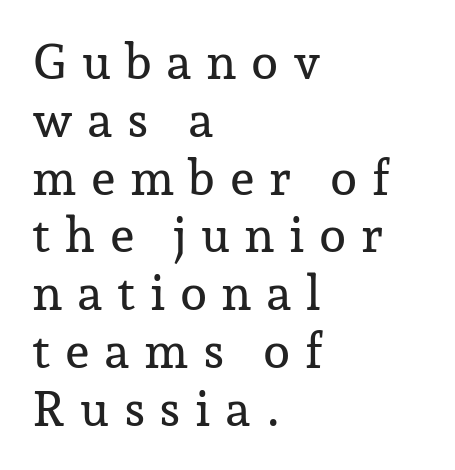
Observe the serifs anchoring each vertical stroke in this sample. Leftover space on each line is placed entirely after the last word. Do the characters align in a grid? No, the font is proportional. The type is letterspaced generously, with wide tracking. It's the straight-up-and-down kind of type.
